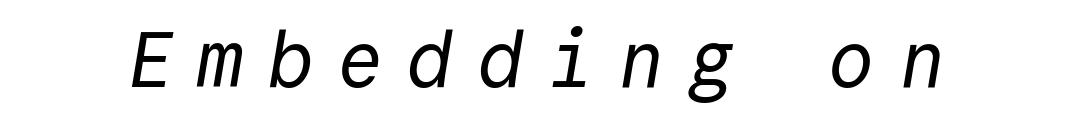
No word sits above an underline. In terms of letterform style, serifs are entirely absent. Observe the wide spacing: letters keep a clear distance from each other. You could count columns in this text — the font is strictly monospaced.
